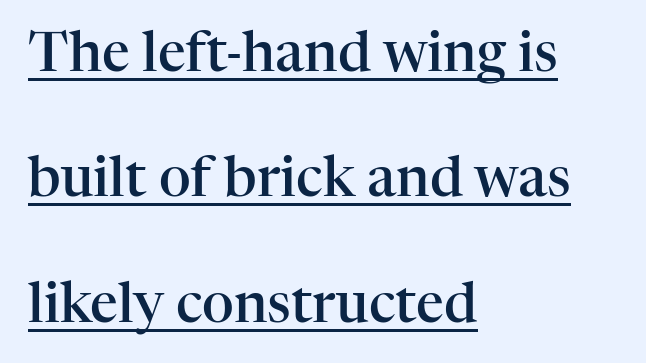
Q: Is the text bold? A: Semi-bold.
Q: Is the text italic (slanted)? A: No, it is upright.
Q: Is the typeface a serif or a sans-serif typeface? A: Serif.
Q: Is the text underlined? A: Yes.
Q: How is the paragraph aligned? A: Left-aligned.
Q: Is the spacing between letters normal or unusually wide? A: Normal.
Q: Is the spacing between lines tight, normal or loose? A: Loose.
Q: Width (condensed, normal, or wide)? A: Normal.
Q: Stroke contrast? A: High.
Q: x-height? A: Medium.
Q: Monospaced? A: No.
